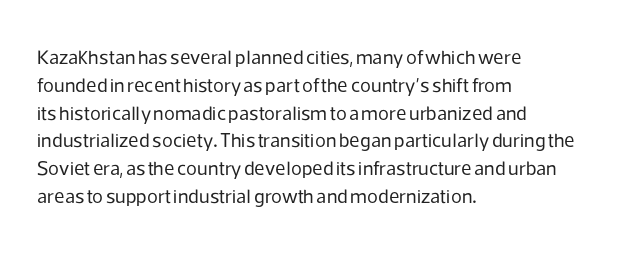
Nothing heavy about these letters — not bold at all. Compared with a centered layout, this one pins lines to the left instead. Spacing between characters is what you'd get straight out of the box. Posture: vertical. Anything drawn beneath the words? Only blank space.
